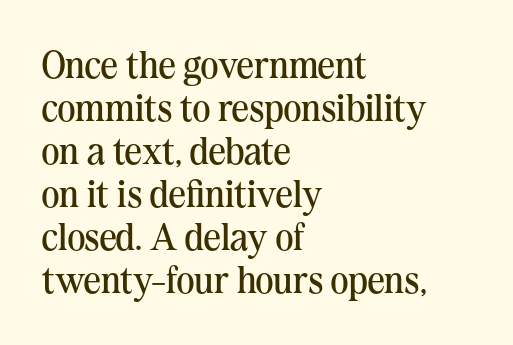
{"serif": "yes", "italic": "no", "bold": "no", "weight": "regular", "width": "normal", "stroke_contrast": "medium", "x_height": "medium", "monospaced": "no", "underline": "no", "align": "left", "line_spacing": "tight", "line_spacing_ratio": 1.13, "letter_spacing": "normal", "letter_spacing_em": 0.0, "glyph_px": 38}
